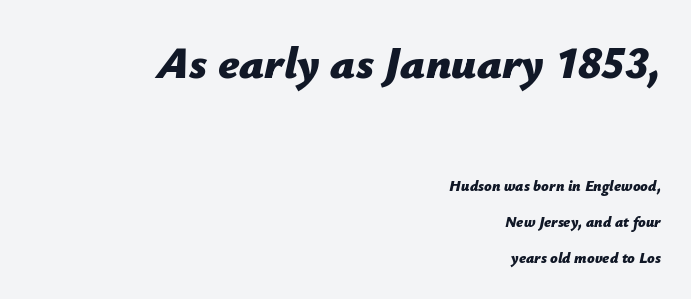
{"italic": "yes", "lean": "right", "slant_degrees": 12, "bold": "yes", "weight": "bold", "width": "normal", "stroke_contrast": "low", "x_height": "medium", "monospaced": "no", "underline": "no", "align": "right", "line_spacing": "loose", "line_spacing_ratio": 2.42, "letter_spacing": "normal", "letter_spacing_em": 0.0, "larger_block": "first", "size_ratio": 3.0, "glyph_px": 45}
